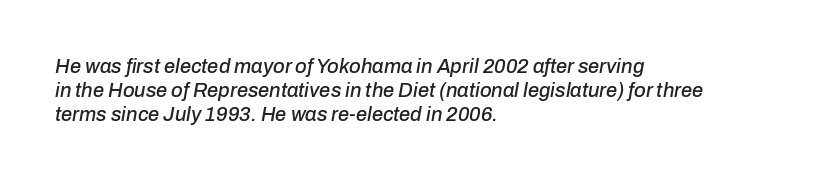
The image shows 20 px text type, italic (leaning right); set left-aligned, line spacing 1.2x, normal letter spacing, not underlined.
